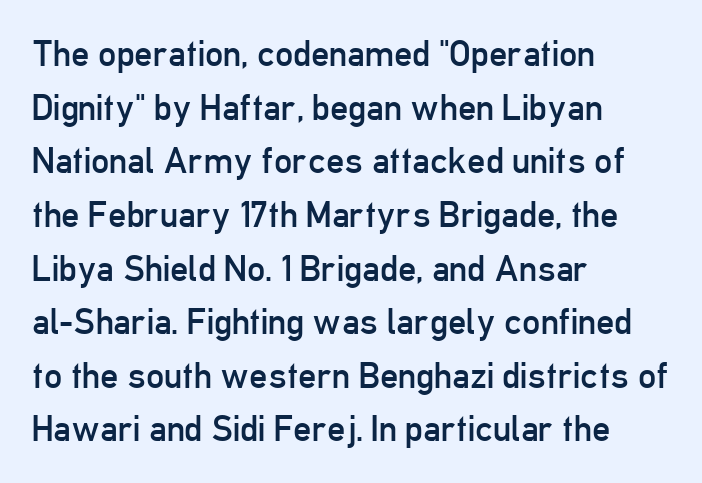
Font category for this specimen: sans-serif. Lines of text with bare space underneath. A quiet, ordinary-to-light weight characterises the typeface. Notice how the passage keeps a crisp vertical edge on the left only. Characters remain perfectly vertical along every line. The passage shown is typed in a proportional face where columns would drift.
